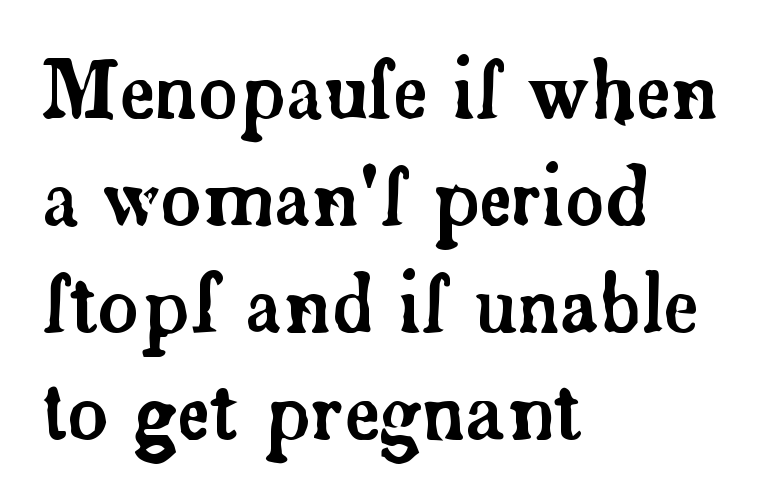
The image shows 77 px serif type, upright; set left-aligned, normal line spacing (1.39x), normal letter spacing, not underlined; low stroke contrast and a small x-height.
